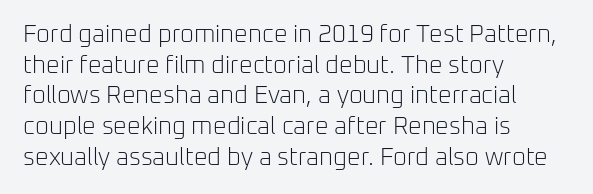
Q: Is the text bold? A: No.
Q: Is the text italic (slanted)? A: No, it is upright.
Q: Is the text underlined? A: No.
Q: How is the paragraph aligned? A: Left-aligned.
Q: Is the spacing between letters normal or unusually wide? A: Normal.
Q: Is the spacing between lines tight, normal or loose? A: Normal.
